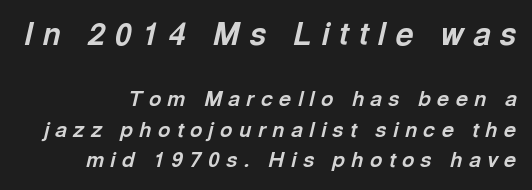
Q: Is the text bold? A: Yes.
Q: Is the text italic (slanted)? A: Yes, it leans right by about 13 degrees.
Q: Is the text underlined? A: No.
Q: How is the paragraph aligned? A: Right-aligned.
Q: Is the spacing between letters normal or unusually wide? A: Unusually wide.
Q: Is the spacing between lines tight, normal or loose? A: Normal.
Q: Which block of text is set in a larger size, the first (top) or the second (bottom)? A: The first (top) one.
Q: Width (condensed, normal, or wide)? A: Normal.
Q: x-height? A: Medium.
Q: Monospaced? A: No.
